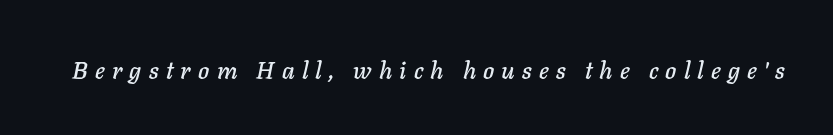
{"italic": "yes", "lean": "right", "slant_degrees": 11, "underline": "no", "letter_spacing": "wide", "letter_spacing_em": 0.3, "glyph_px": 24}
